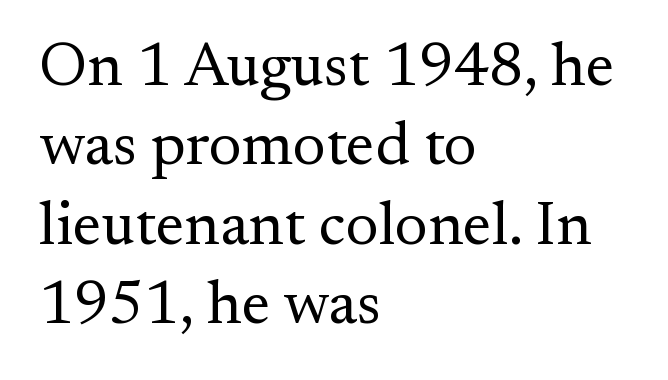
Q: Is the text bold? A: No.
Q: Is the text italic (slanted)? A: No, it is upright.
Q: Is the typeface a serif or a sans-serif typeface? A: Serif.
Q: Is the text underlined? A: No.
Q: How is the paragraph aligned? A: Left-aligned.
Q: Is the spacing between letters normal or unusually wide? A: Normal.
Q: Is the spacing between lines tight, normal or loose? A: Normal.
Q: Width (condensed, normal, or wide)? A: Normal.
Q: Stroke contrast? A: Medium.
Q: x-height? A: Small.
Q: Monospaced? A: No.
